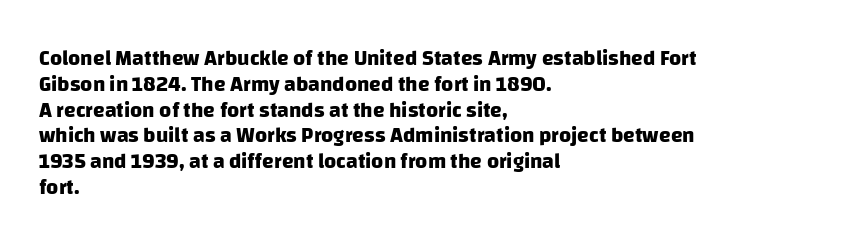
{"bold": "yes", "underline": "no", "align": "left", "line_spacing_ratio": 1.23, "letter_spacing": "normal", "letter_spacing_em": 0.0, "glyph_px": 21}
